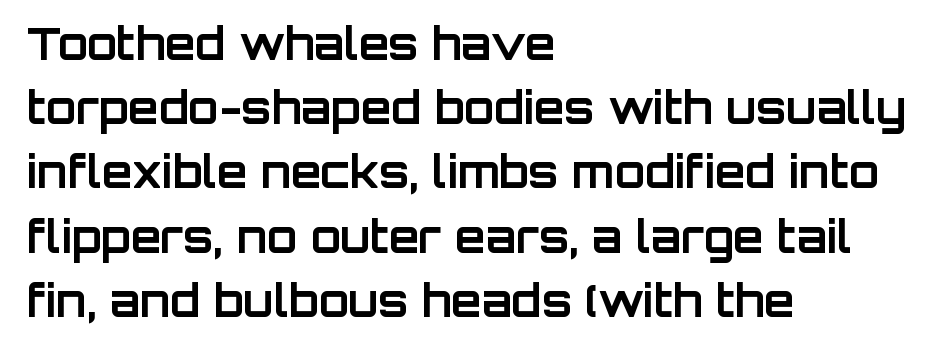
{"serif": "no", "italic": "no", "bold": "yes", "weight": "bold", "width": "normal", "stroke_contrast": "low", "x_height": "large", "monospaced": "no", "underline": "no", "align": "left", "line_spacing": "normal", "line_spacing_ratio": 1.46, "letter_spacing": "normal", "letter_spacing_em": 0.0, "glyph_px": 44}
